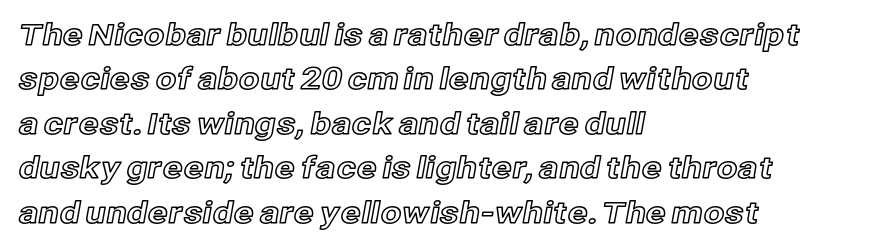
The image shows 30 px text type; set left-aligned, normal line spacing (1.48x), normal letter spacing, not underlined; a medium x-height.
